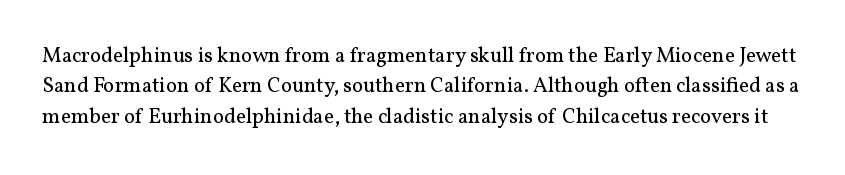
The line texture is even and compact thanks to regular tracking. Rows of type keep a routine distance in the vertical direction. The space directly below the letters is spotless. The letters stand upright; this is a roman face. The strokes carry an ordinary text weight at most.
